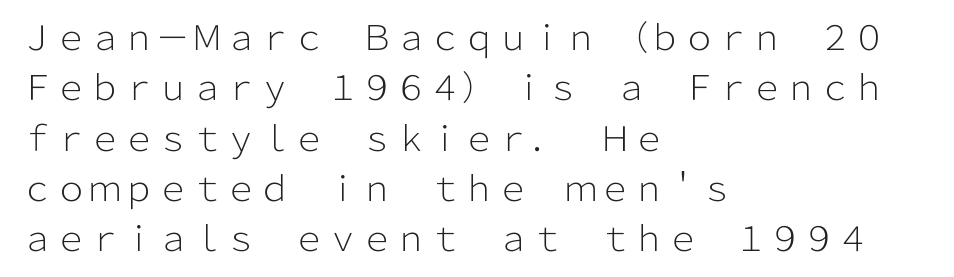
{"serif": "no", "italic": "no", "bold": "no", "weight": "light", "width": "normal", "stroke_contrast": "low", "x_height": "medium", "monospaced": "no", "underline": "no", "align": "left", "line_spacing": "normal", "line_spacing_ratio": 1.48, "letter_spacing": "normal", "letter_spacing_em": 0.0, "glyph_px": 34}
